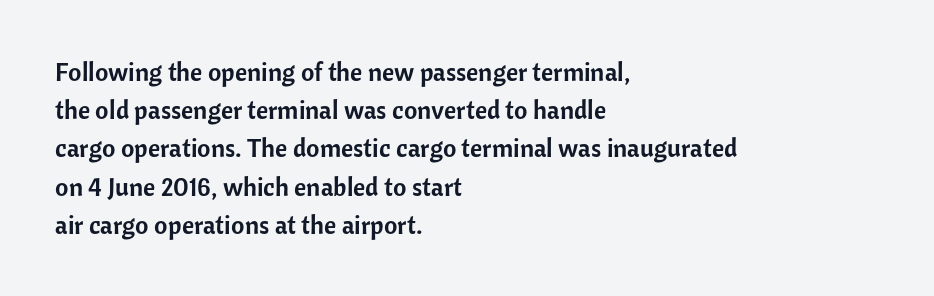
The image shows 26 px text type, upright; set left-aligned, normal line spacing (1.47x), normal letter spacing, not underlined.
